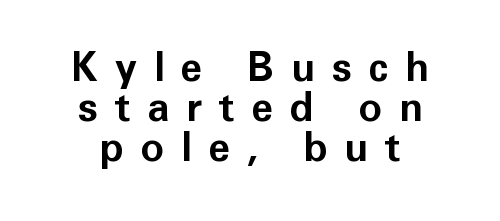
Q: Is the text bold? A: Yes.
Q: Is the text italic (slanted)? A: No, it is upright.
Q: Is the typeface a serif or a sans-serif typeface? A: Sans-serif.
Q: Is the text underlined? A: No.
Q: Is the spacing between letters normal or unusually wide? A: Unusually wide.
Q: Is the spacing between lines tight, normal or loose? A: Tight.
Q: Width (condensed, normal, or wide)? A: Normal.
Q: Stroke contrast? A: Low.
Q: x-height? A: Medium.
Q: Monospaced? A: No.
